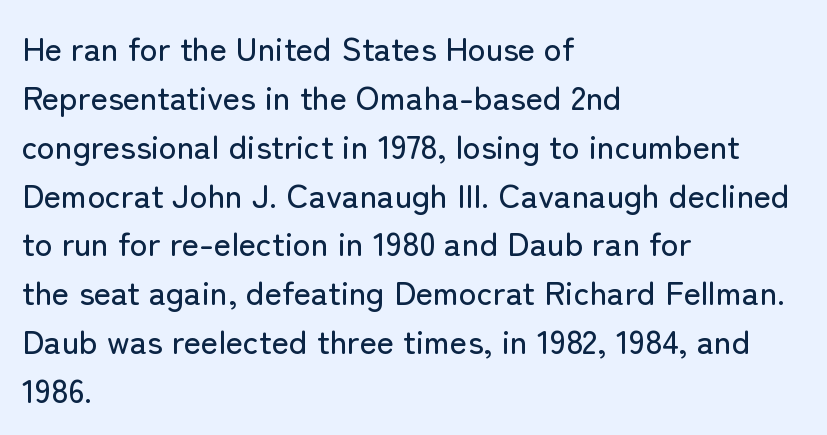
The image shows 33 px sans-serif type, upright; set left-aligned, normal line spacing (1.48x), normal letter spacing, not underlined; low stroke contrast and a medium x-height.
